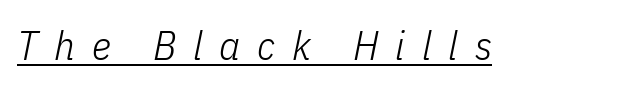
The image shows 41 px light, condensed type, italic (leaning right); set unusually wide letter spacing (+0.41 em), underlined; low stroke contrast and a medium x-height.
